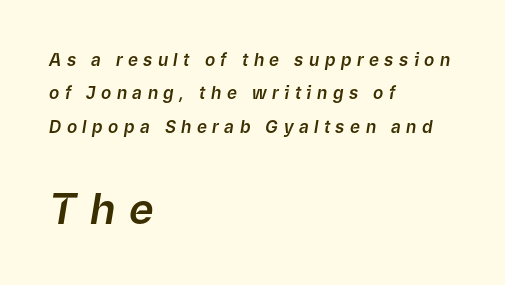
Q: Is the text italic (slanted)? A: Yes, it leans right by about 9 degrees.
Q: Is the text underlined? A: No.
Q: How is the paragraph aligned? A: Left-aligned.
Q: Is the spacing between letters normal or unusually wide? A: Unusually wide.
Q: Is the spacing between lines tight, normal or loose? A: Loose.
Q: Which block of text is set in a larger size, the first (top) or the second (bottom)? A: The second (bottom) one.
Q: Width (condensed, normal, or wide)? A: Normal.
Q: Stroke contrast? A: Low.
Q: x-height? A: Medium.
Q: Monospaced? A: No.
